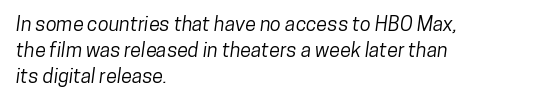
The image shows 20 px text type; set left-aligned, normal line spacing (1.31x), normal letter spacing, not underlined.
